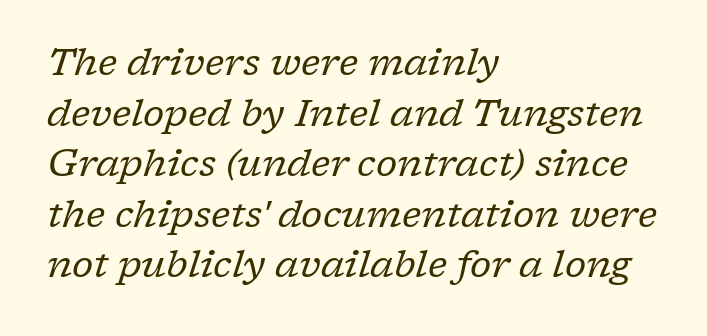
Q: Is the text bold? A: No.
Q: Is the text italic (slanted)? A: Yes, it leans right by about 17 degrees.
Q: Is the typeface a serif or a sans-serif typeface? A: Serif.
Q: Is the text underlined? A: No.
Q: How is the paragraph aligned? A: Left-aligned.
Q: Is the spacing between letters normal or unusually wide? A: Normal.
Q: Is the spacing between lines tight, normal or loose? A: Normal.
Q: Width (condensed, normal, or wide)? A: Normal.
Q: Stroke contrast? A: Low.
Q: x-height? A: Medium.
Q: Monospaced? A: No.
